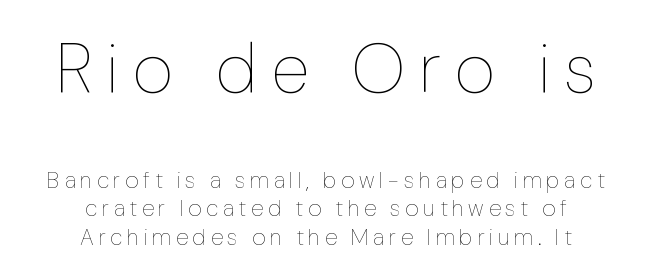
The image shows 70 px thin type, upright; set centered, line spacing 1.24x, unusually wide letter spacing (+0.2 em), not underlined; the first (top) block is 3.04x larger; low stroke contrast and a medium x-height.
